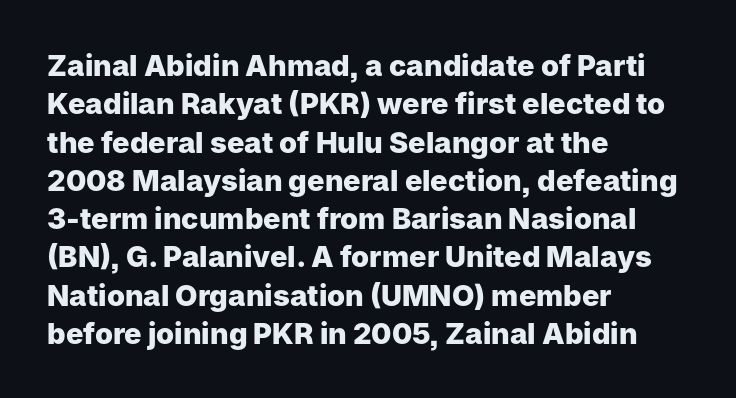
Nobody touched the tracking dial on this one. Bold? Absolutely — the strokes are thick and heavy. Notice how the passage keeps a crisp vertical edge on the left only. The specimen reads as upright at a glance.
